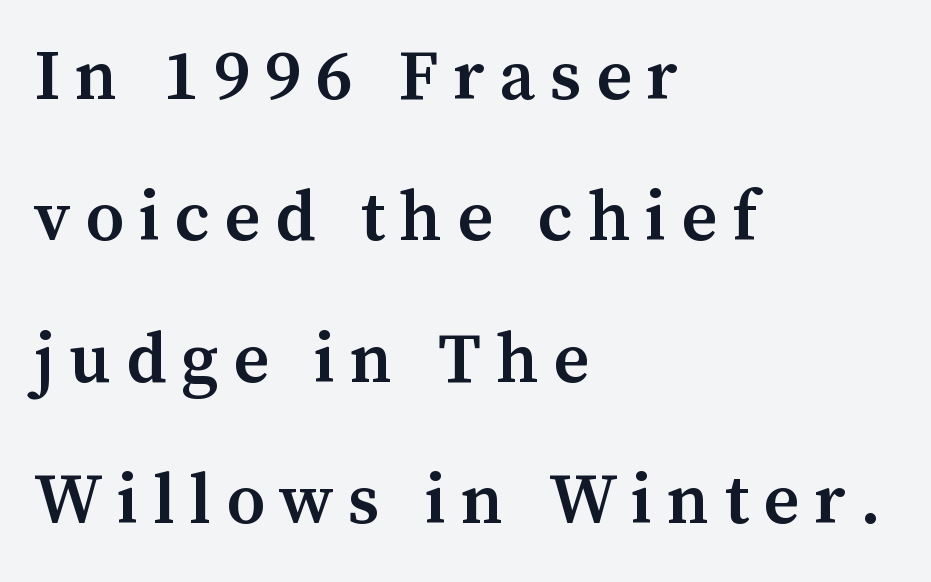
{"serif": "yes", "italic": "no", "bold": "semi", "weight": "semibold", "width": "normal", "stroke_contrast": "medium", "x_height": "medium", "monospaced": "no", "underline": "no", "align": "left", "line_spacing": "loose", "line_spacing_ratio": 2.02, "letter_spacing": "wide", "letter_spacing_em": 0.21, "glyph_px": 70}
